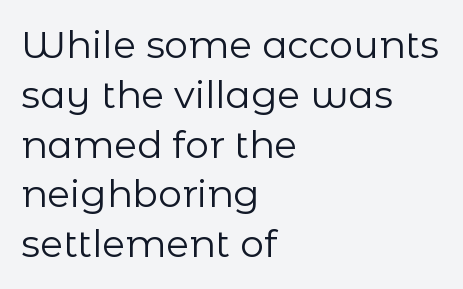
The image shows 38 px regular-weight sans-serif type, upright; set left-aligned, normal line spacing (1.31x), normal letter spacing, not underlined; low stroke contrast and a medium x-height.
